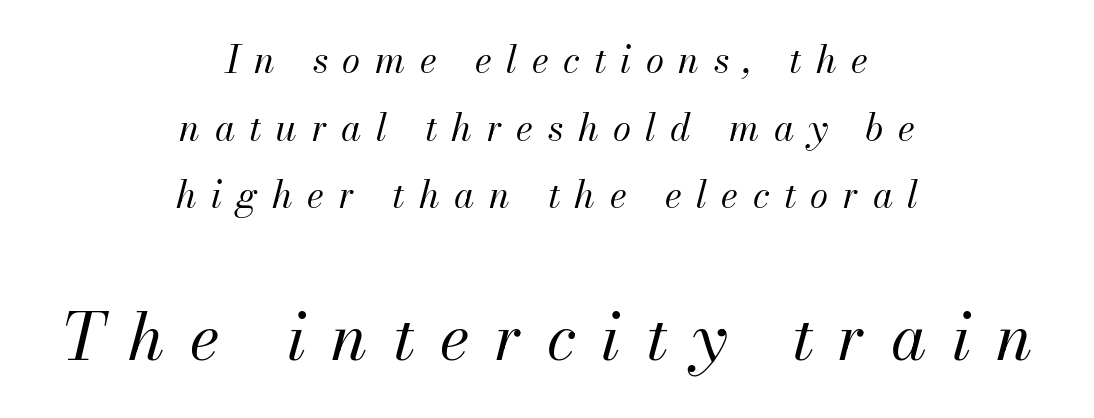
Q: Is the text bold? A: No.
Q: Is the text italic (slanted)? A: Yes, it leans right by about 13 degrees.
Q: Is the text underlined? A: No.
Q: How is the paragraph aligned? A: Centered.
Q: Is the spacing between letters normal or unusually wide? A: Unusually wide.
Q: Which block of text is set in a larger size, the first (top) or the second (bottom)? A: The second (bottom) one.
Q: Width (condensed, normal, or wide)? A: Normal.
Q: Stroke contrast? A: Medium.
Q: x-height? A: Small.
Q: Monospaced? A: No.
